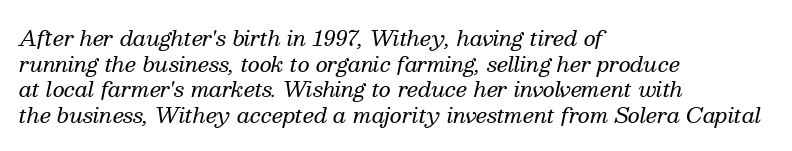
Check the space under the baseline: it is left empty. These lines keep a tight, regular rhythm from letter to letter. The whole block is typeset with a tilt. Unbolded letterforms with no extra heft. Casual observation: everything's shoved over to the left.
